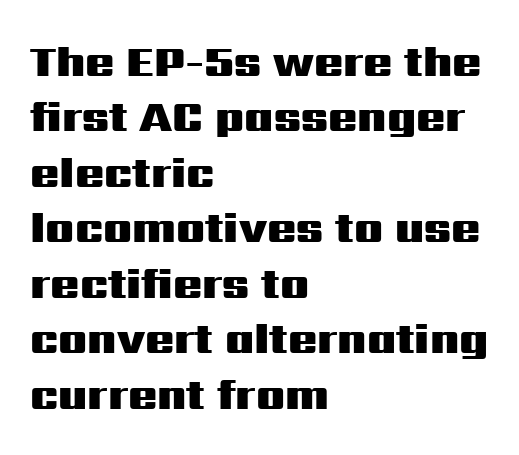
Q: Is the text bold? A: Yes.
Q: Is the text italic (slanted)? A: No, it is upright.
Q: Is the typeface a serif or a sans-serif typeface? A: Sans-serif.
Q: Is the text underlined? A: No.
Q: How is the paragraph aligned? A: Left-aligned.
Q: Is the spacing between letters normal or unusually wide? A: Normal.
Q: Is the spacing between lines tight, normal or loose? A: Normal.
Q: Width (condensed, normal, or wide)? A: Wide.
Q: Stroke contrast? A: Medium.
Q: x-height? A: Medium.
Q: Monospaced? A: No.
